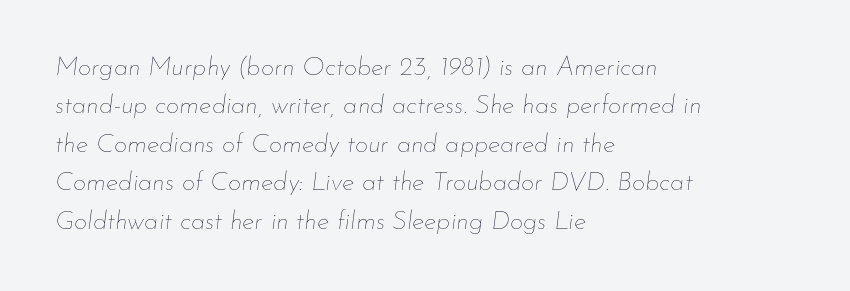
The image shows 26 px text type, italic (leaning right); set left-aligned, normal line spacing (1.48x), normal letter spacing, not underlined.
